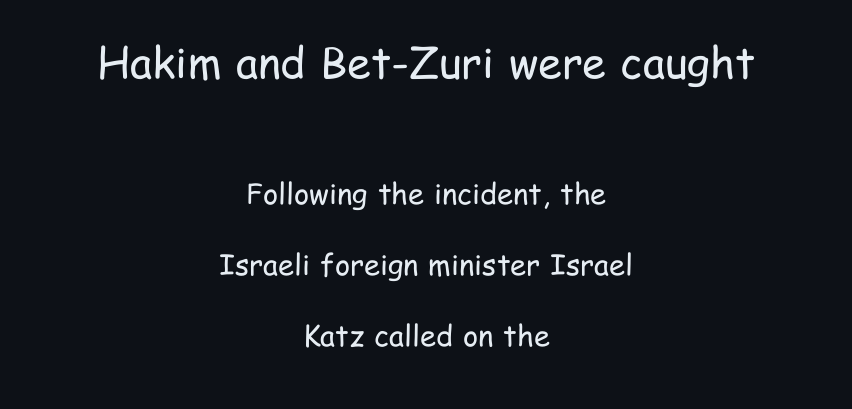
{"serif": "no", "italic": "no", "bold": "no", "weight": "regular", "width": "condensed", "stroke_contrast": "low", "x_height": "medium", "monospaced": "no", "underline": "no", "align": "center", "line_spacing": "loose", "line_spacing_ratio": 2.45, "letter_spacing": "normal", "letter_spacing_em": 0.0, "larger_block": "first", "size_ratio": 1.48, "glyph_px": 43}
